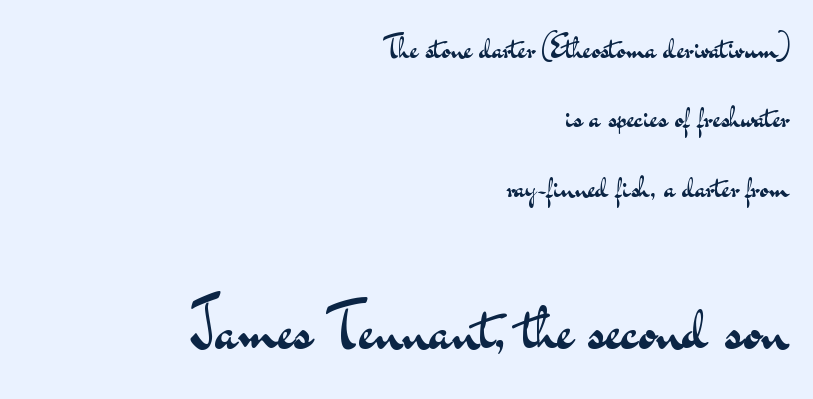
The image shows 62 px regular-weight, wide sans-serif type; set right-aligned, loose line spacing (2.24x), normal letter spacing, not underlined; the second (bottom) block is 2.0x larger; medium stroke contrast and a small x-height.
